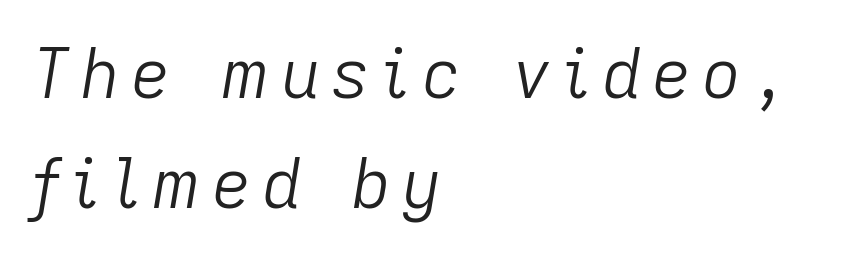
{"italic": "yes", "lean": "right", "slant_degrees": 9, "bold": "no", "weight": "light", "width": "normal", "stroke_contrast": "low", "x_height": "medium", "monospaced": "no", "underline": "no", "align": "left", "line_spacing": "normal", "line_spacing_ratio": 1.62, "glyph_px": 68}
